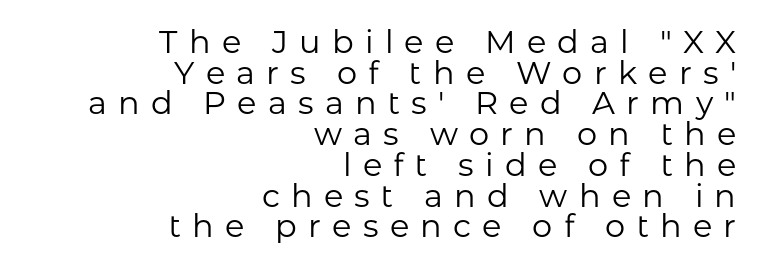
Q: Is the text bold? A: No.
Q: Is the text italic (slanted)? A: No, it is upright.
Q: Is the typeface a serif or a sans-serif typeface? A: Sans-serif.
Q: Is the text underlined? A: No.
Q: How is the paragraph aligned? A: Right-aligned.
Q: Is the spacing between letters normal or unusually wide? A: Unusually wide.
Q: Is the spacing between lines tight, normal or loose? A: Tight.
Q: Width (condensed, normal, or wide)? A: Normal.
Q: Stroke contrast? A: Low.
Q: x-height? A: Medium.
Q: Monospaced? A: No.
